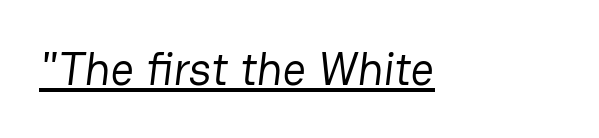
{"serif": "no", "bold": "no", "weight": "regular", "width": "normal", "stroke_contrast": "low", "x_height": "medium", "monospaced": "no", "underline": "yes", "letter_spacing": "normal", "letter_spacing_em": 0.0, "glyph_px": 46}
